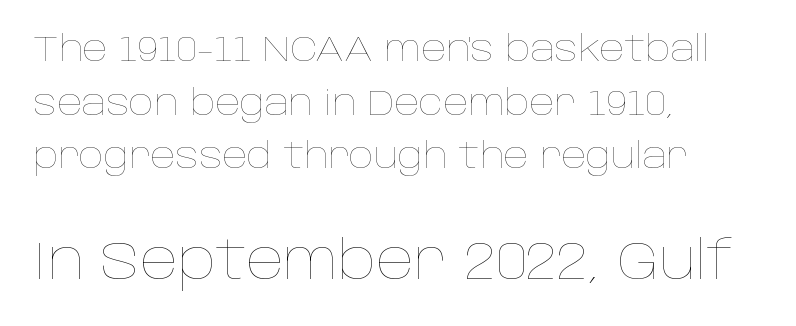
Q: Is the text bold? A: No.
Q: Is the text italic (slanted)? A: No, it is upright.
Q: Is the text underlined? A: No.
Q: How is the paragraph aligned? A: Left-aligned.
Q: Is the spacing between letters normal or unusually wide? A: Normal.
Q: Is the spacing between lines tight, normal or loose? A: Normal.
Q: Which block of text is set in a larger size, the first (top) or the second (bottom)? A: The second (bottom) one.
Q: Width (condensed, normal, or wide)? A: Normal.
Q: Stroke contrast? A: Low.
Q: x-height? A: Large.
Q: Monospaced? A: No.
